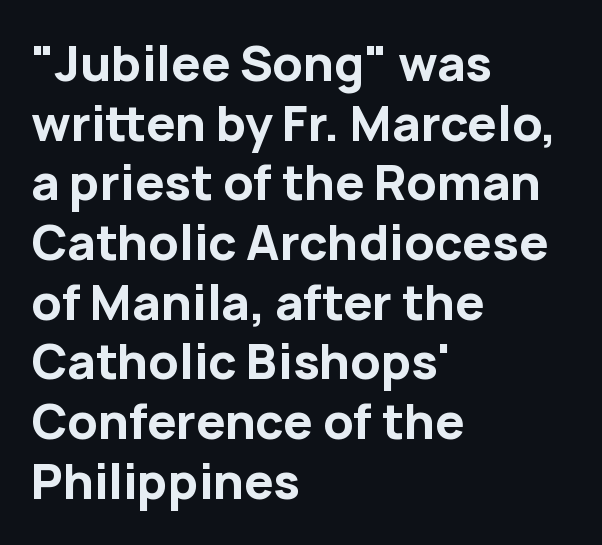
{"serif": "no", "italic": "no", "bold": "yes", "weight": "bold", "width": "normal", "stroke_contrast": "low", "x_height": "medium", "monospaced": "no", "underline": "no", "align": "left", "line_spacing": "normal", "line_spacing_ratio": 1.27, "letter_spacing": "normal", "letter_spacing_em": 0.0, "glyph_px": 47}
